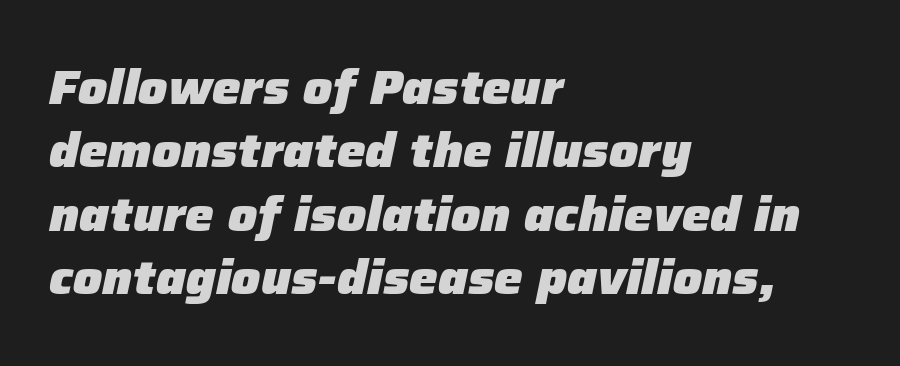
Italic: yes, the glyphs are oblique. These lines are set flush left with a ragged right edge. The gap between lines stays unmarked. These lines keep a tight, regular rhythm from letter to letter. The vertical gap from one line to the next is medium. The sample has been set heavy, in full bold.
